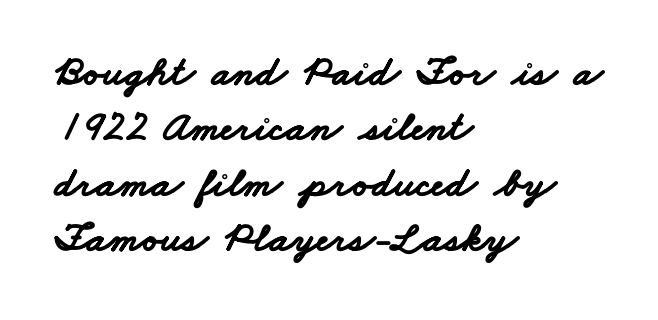
Q: Is the text bold? A: Yes.
Q: Is the typeface a serif or a sans-serif typeface? A: Sans-serif.
Q: Is the text underlined? A: No.
Q: How is the paragraph aligned? A: Left-aligned.
Q: Is the spacing between letters normal or unusually wide? A: Normal.
Q: Is the spacing between lines tight, normal or loose? A: Normal.
Q: Width (condensed, normal, or wide)? A: Wide.
Q: Stroke contrast? A: Low.
Q: x-height? A: Small.
Q: Monospaced? A: No.
